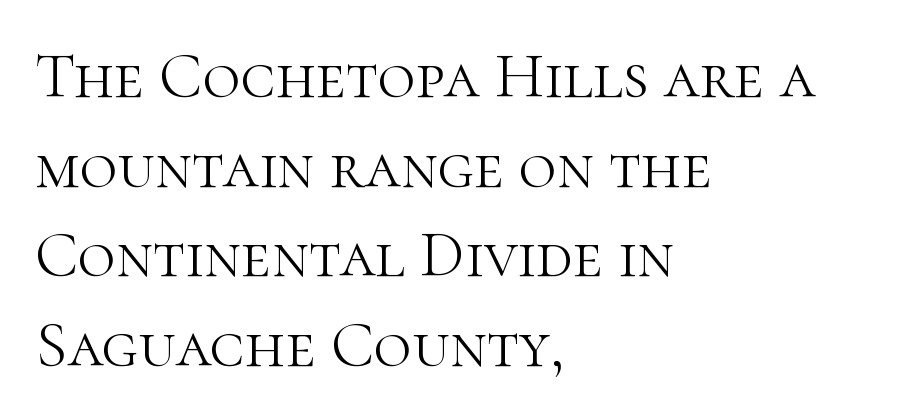
Q: Is the text bold? A: No.
Q: Is the text italic (slanted)? A: No, it is upright.
Q: Is the typeface a serif or a sans-serif typeface? A: Serif.
Q: Is the text underlined? A: No.
Q: How is the paragraph aligned? A: Left-aligned.
Q: Is the spacing between letters normal or unusually wide? A: Normal.
Q: Is the spacing between lines tight, normal or loose? A: Normal.
Q: Width (condensed, normal, or wide)? A: Normal.
Q: Stroke contrast? A: High.
Q: x-height? A: Medium.
Q: Monospaced? A: No.
